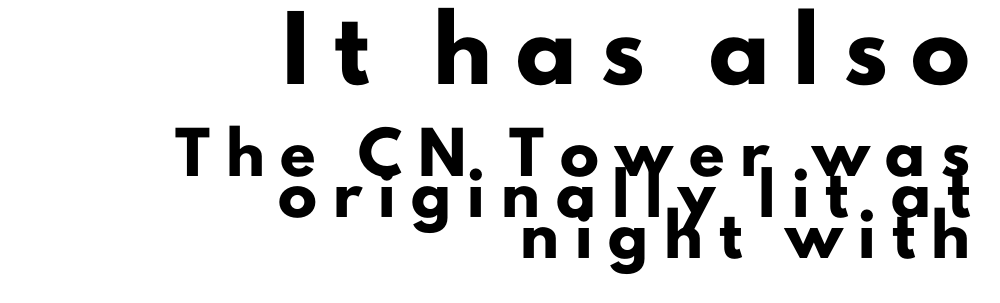
{"serif": "no", "italic": "no", "bold": "yes", "weight": "heavy", "width": "normal", "stroke_contrast": "low", "x_height": "small", "monospaced": "no", "underline": "no", "align": "right", "line_spacing": "tight", "line_spacing_ratio": 1.06, "letter_spacing": "wide", "letter_spacing_em": 0.41, "larger_block": "first", "size_ratio": 1.51, "glyph_px": 59}
